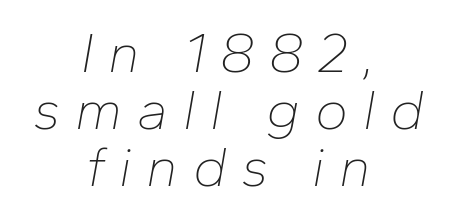
The glyphs are unaccompanied by any horizontal stroke below them. The compositor balanced each line on the midline. The line-height multiplier appears low, near solid setting. Display-style spreading of the glyphs; the letterfit is very open.
